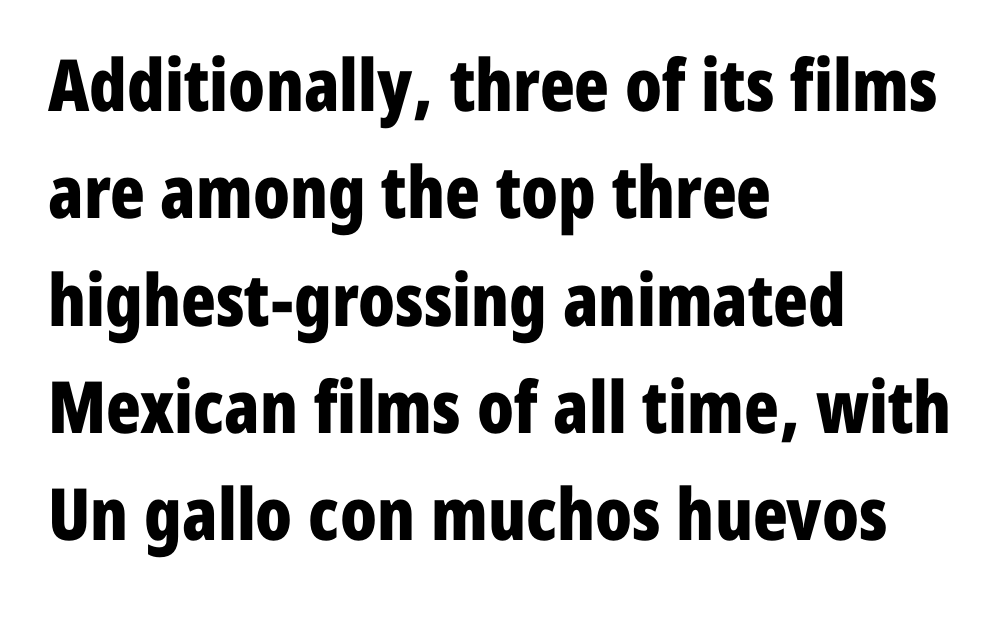
The image shows 72 px bold, condensed sans-serif type, upright; set left-aligned, normal line spacing (1.49x), normal letter spacing, not underlined; low stroke contrast and a medium x-height.
